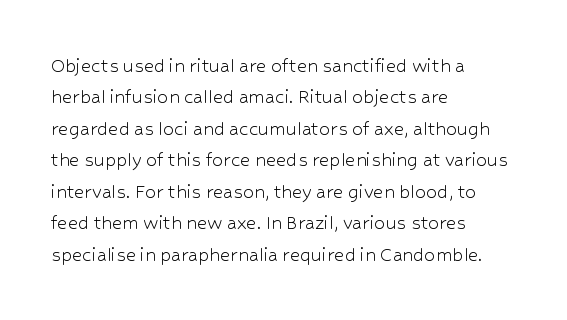
The image shows 22 px text type, upright; set left-aligned, normal line spacing (1.43x), normal letter spacing, not underlined.
